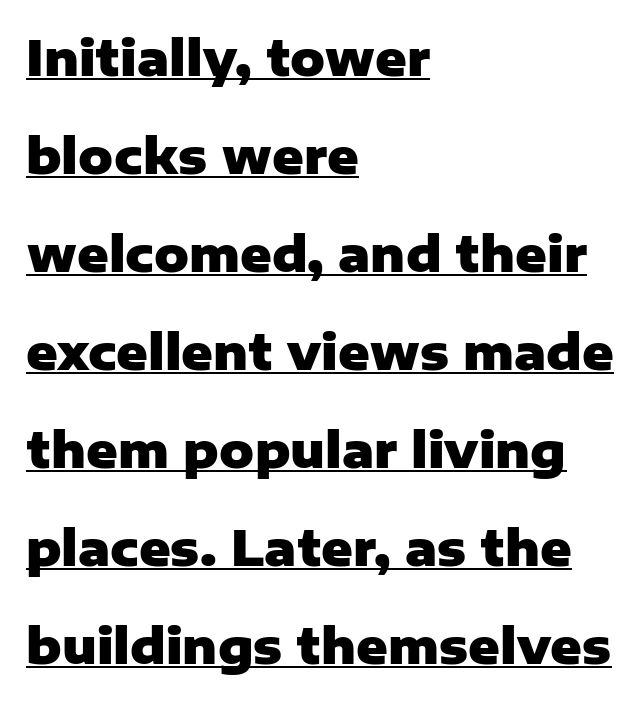
The image shows 48 px heavy sans-serif type, upright; set left-aligned, loose line spacing (2.04x), normal letter spacing, underlined; low stroke contrast and a medium x-height.
